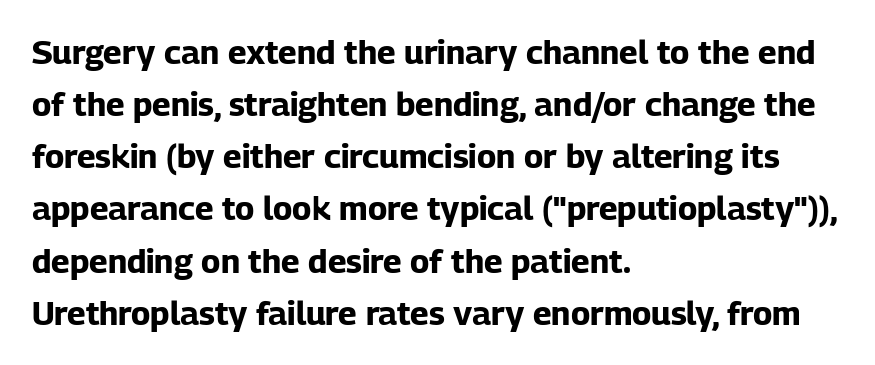
{"serif": "no", "italic": "no", "bold": "yes", "weight": "bold", "width": "normal", "stroke_contrast": "low", "x_height": "medium", "monospaced": "no", "underline": "no", "align": "left", "line_spacing": "normal", "line_spacing_ratio": 1.58, "letter_spacing": "normal", "letter_spacing_em": 0.0, "glyph_px": 33}
